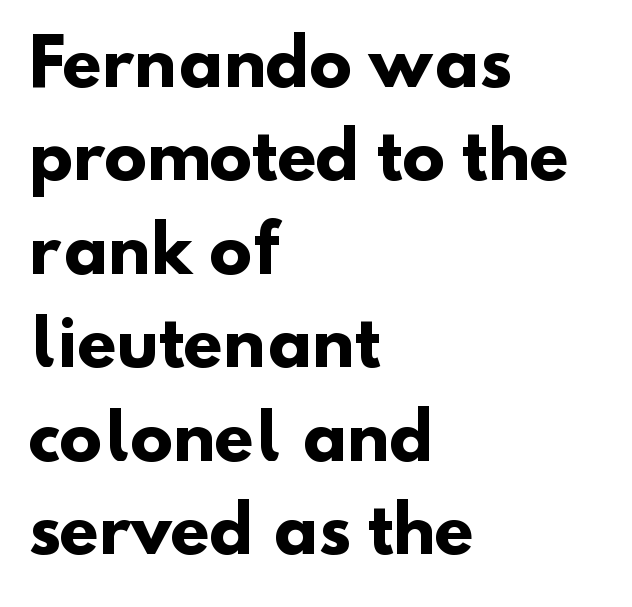
The designer left line spacing at the default. Character widths vary here, with narrow letters taking less room than wide ones. Every row of glyphs begins at an identical x-position on the left. Serif or sans? Sans — the stroke terminals are bare. What weight is shown? A full bold with thick strokes.
